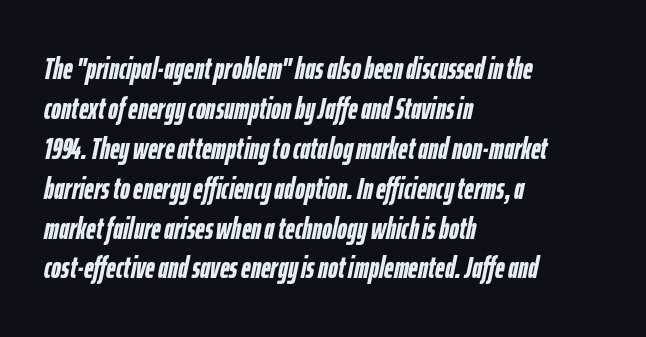
The image shows 30 px semibold, condensed type, italic (leaning right); set left-aligned, normal line spacing (1.33x), normal letter spacing, not underlined; low stroke contrast and a medium x-height.
